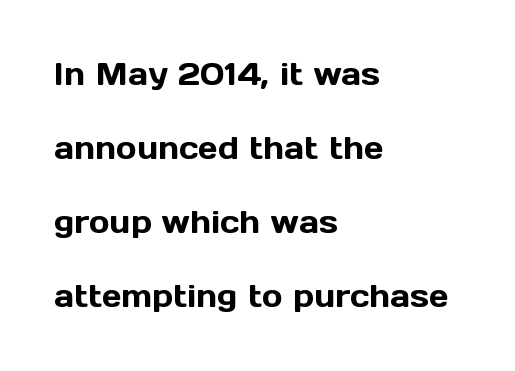
The image shows 31 px sans-serif type, upright; set left-aligned, loose line spacing (2.39x), normal letter spacing, not underlined; a medium x-height.
